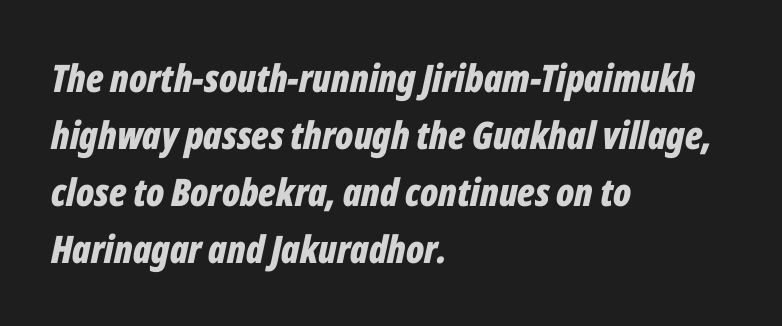
Glyph-to-glyph distance matches everyday printed text. The rendering anchors every line to the left-hand side. If you drew a line through each stem, it would be angled. Weight: bold. Varying glyph widths throughout — classic text-font behaviour.
